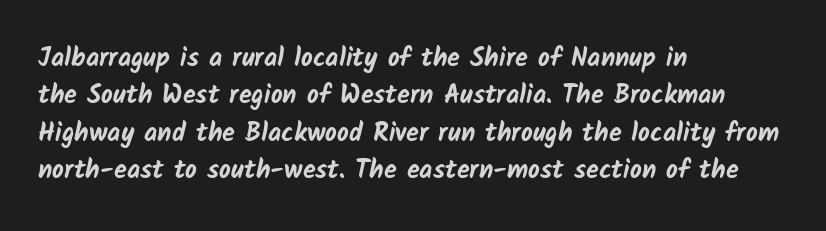
Q: Is the text bold? A: Yes.
Q: Is the text underlined? A: No.
Q: How is the paragraph aligned? A: Left-aligned.
Q: Is the spacing between letters normal or unusually wide? A: Normal.
Q: Is the spacing between lines tight, normal or loose? A: Normal.
